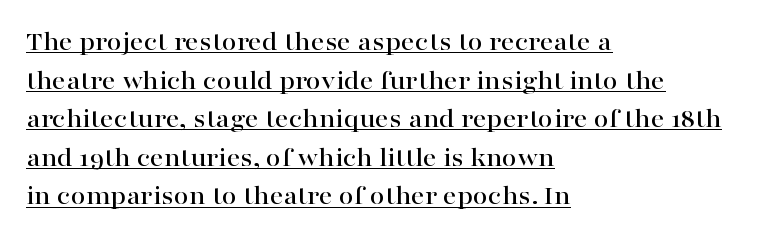
Does the lettering tilt? It doesn't — this is upright. The glyphs are accompanied by a horizontal stroke just below them. This sample is left-justified, so line endings fall wherever the words run out. Vertically, the passage feels balanced, rows spaced as you'd expect. There is no visible air inserted between adjacent glyphs.
